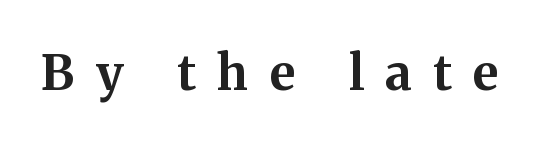
{"serif": "yes", "italic": "no", "bold": "yes", "weight": "bold", "width": "normal", "stroke_contrast": "medium", "x_height": "medium", "monospaced": "no", "underline": "no", "letter_spacing": "wide", "letter_spacing_em": 0.44, "glyph_px": 49}
